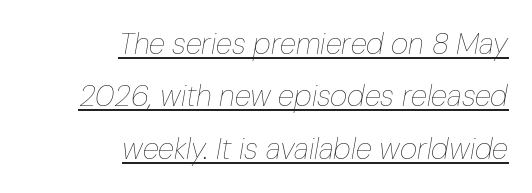
Q: Is the text bold? A: No.
Q: Is the text italic (slanted)? A: Yes, it leans right by about 10 degrees.
Q: Is the text underlined? A: Yes.
Q: How is the paragraph aligned? A: Right-aligned.
Q: Is the spacing between letters normal or unusually wide? A: Normal.
Q: Width (condensed, normal, or wide)? A: Condensed.
Q: Stroke contrast? A: Low.
Q: x-height? A: Medium.
Q: Monospaced? A: No.
